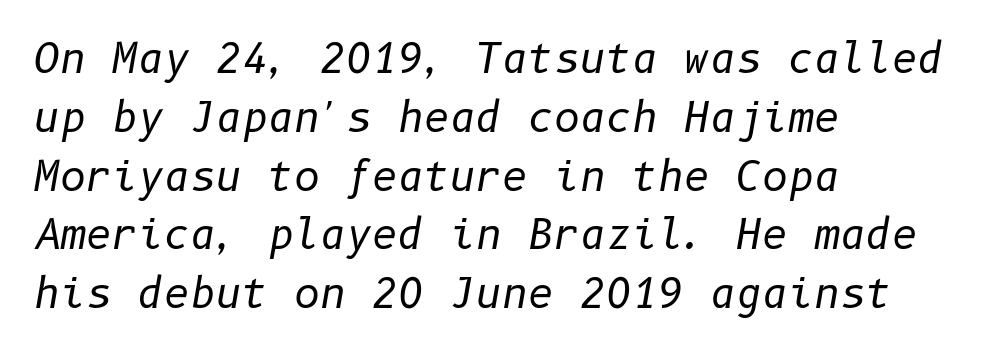
The image shows 40 px regular-weight type, italic (leaning right); set left-aligned, normal line spacing (1.47x), normal letter spacing, not underlined; low stroke contrast and a medium x-height.
